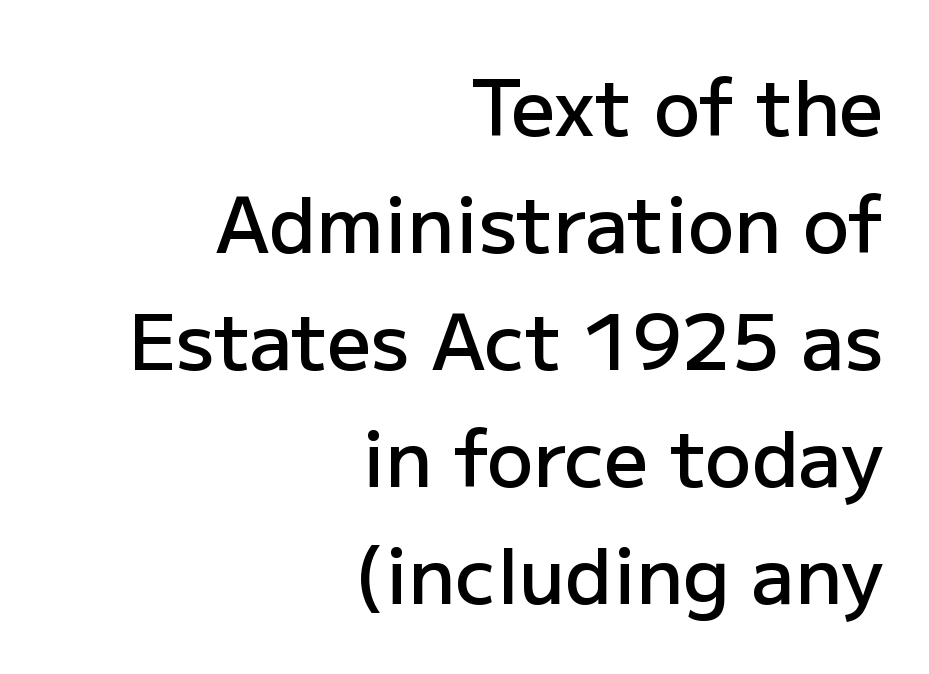
The image shows 77 px semibold sans-serif type, upright; set right-aligned, normal line spacing (1.52x), normal letter spacing, not underlined; low stroke contrast and a medium x-height.
